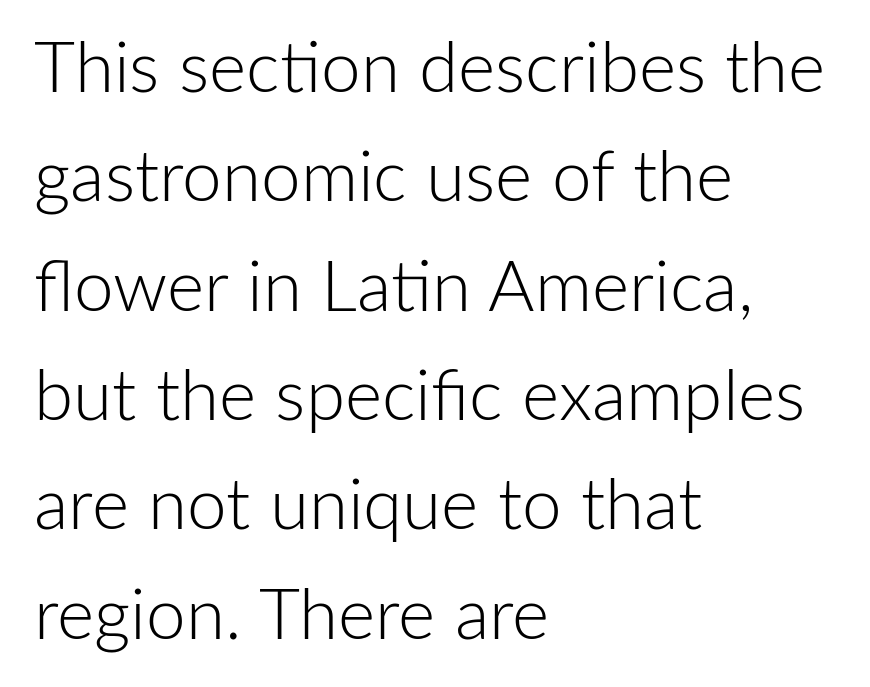
Counters stay open thanks to moderate or lighter strokes. The gaps between neighbouring characters are ordinary and unremarkable. The area under the type is left untouched. Varying glyph widths throughout — classic text-font behaviour. Posture: straight, roman, zero tilt. The block of text has a typical density, with ordinary space between rows.
